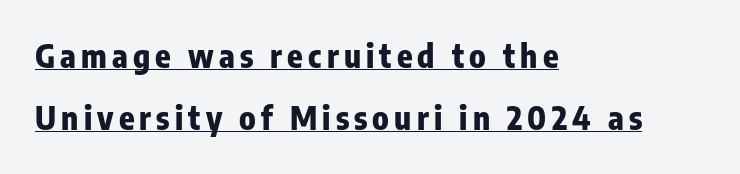
{"serif": "no", "italic": "no", "bold": "yes", "weight": "heavy", "width": "condensed", "stroke_contrast": "low", "x_height": "medium", "monospaced": "no", "underline": "yes", "align": "left", "line_spacing": "loose", "line_spacing_ratio": 1.94, "glyph_px": 32}
